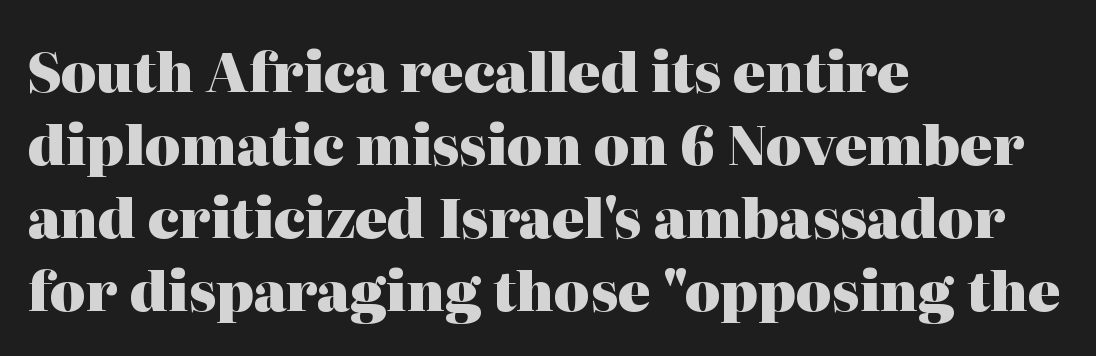
The image shows 54 px heavy serif type, upright; set left-aligned, normal line spacing (1.35x), normal letter spacing, not underlined; high stroke contrast and a medium x-height.
